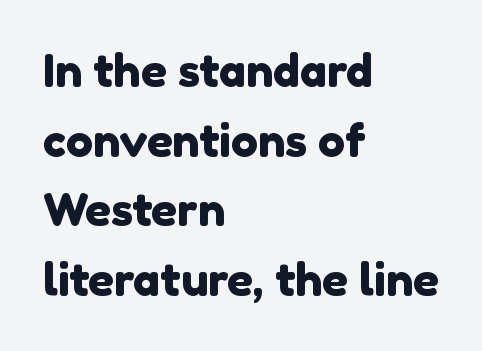
Q: Is the typeface a serif or a sans-serif typeface? A: Sans-serif.
Q: Is the text underlined? A: No.
Q: How is the paragraph aligned? A: Left-aligned.
Q: Is the spacing between letters normal or unusually wide? A: Normal.
Q: Is the spacing between lines tight, normal or loose? A: Normal.
Q: Width (condensed, normal, or wide)? A: Normal.
Q: x-height? A: Medium.
Q: Monospaced? A: No.
